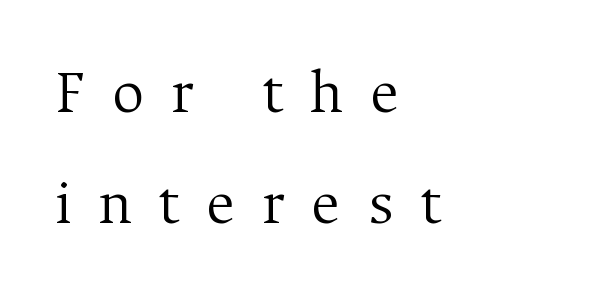
The font sits on the lighter half of the weight spectrum, regular included. Does the lettering tilt? It doesn't — this is upright. The passage shown has open, widely tracked lettering throughout. The zone under the glyphs is completely vacant.
